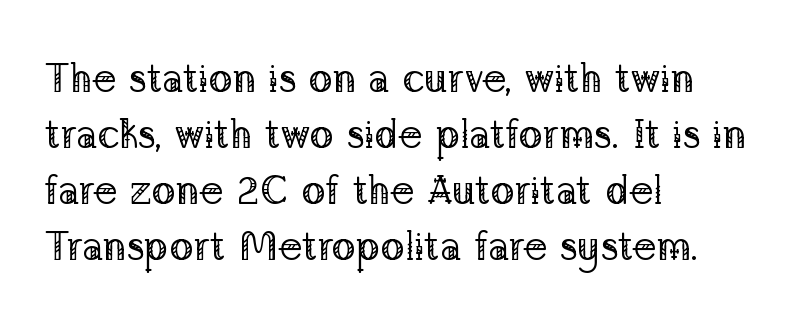
The rendering keeps characters at their native spacing. Whoever set this chose a conventional vertical rhythm. Unlike a clean sans, this face finishes its strokes with serifs. The specimen reads as upright at a glance.
